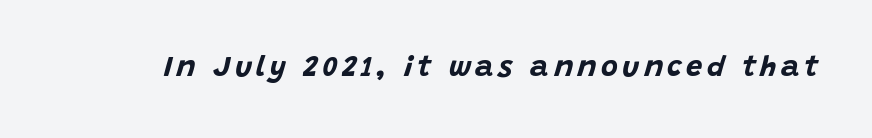
The axis of the letterforms is tilted away from vertical. The glyphs are unaccompanied by any horizontal stroke below them. A typesetter would call this proportional, since set widths differ per character. This is heavy type, rendered in bold.
